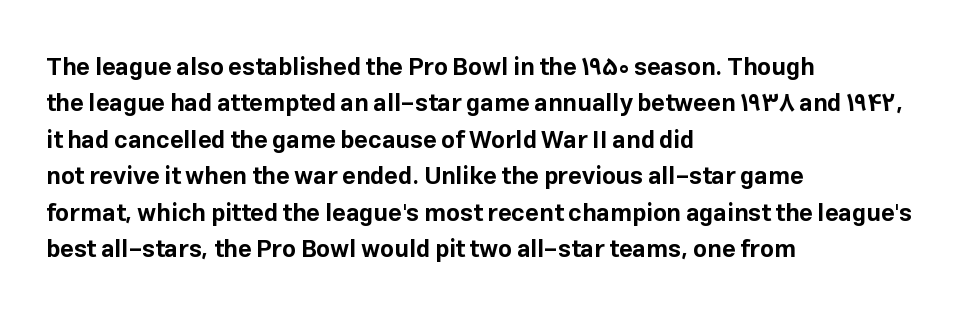
The image shows 24 px bold type, upright; set left-aligned, normal line spacing (1.52x), normal letter spacing, not underlined.
